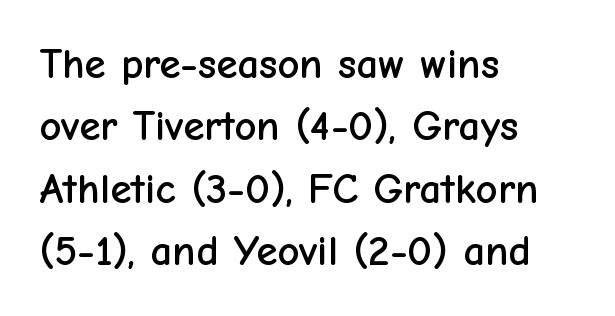
Summary of vertical rhythm: regular, with standard interline spacing. Characters remain perfectly vertical along every line. You could not count columns in this text — the font is proportionally spaced. Look at the tracking — it's just the regular setting, nothing added. Descenders are the only things crossing below the line. The paragraph has a hard left edge and a soft right edge.
